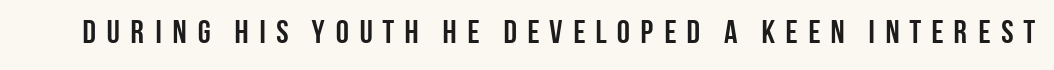
Q: Is the text bold? A: Yes.
Q: Is the text italic (slanted)? A: No, it is upright.
Q: Is the typeface a serif or a sans-serif typeface? A: Sans-serif.
Q: Is the text underlined? A: No.
Q: Is the spacing between letters normal or unusually wide? A: Unusually wide.
Q: Width (condensed, normal, or wide)? A: Condensed.
Q: Stroke contrast? A: Low.
Q: x-height? A: Large.
Q: Monospaced? A: No.
